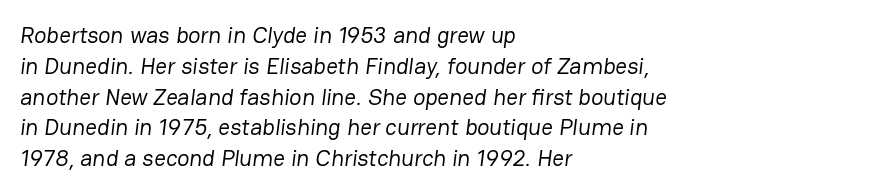
The image shows 23 px text type; set left-aligned, normal line spacing (1.34x), normal letter spacing, not underlined.
